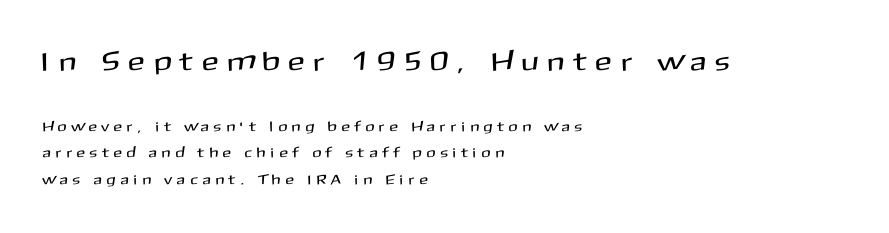
The image shows 27 px text type, upright; set left-aligned, loose line spacing (1.9x), unusually wide letter spacing (+0.4 em), not underlined; the first (top) block is 1.93x larger.
